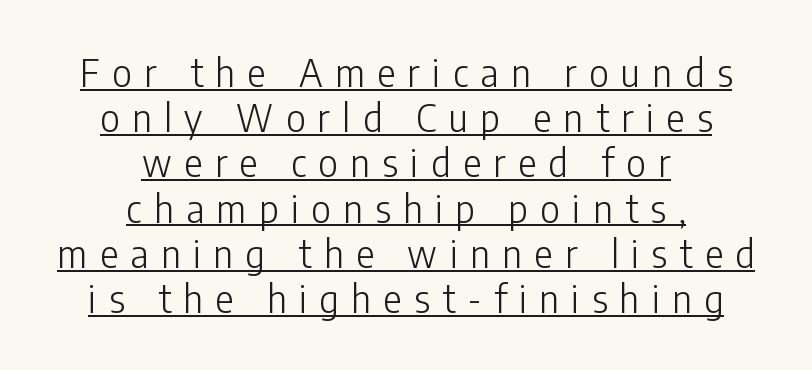
{"serif": "no", "italic": "no", "bold": "no", "weight": "light", "width": "condensed", "stroke_contrast": "low", "x_height": "medium", "monospaced": "no", "underline": "yes", "align": "center", "line_spacing_ratio": 1.19, "letter_spacing": "wide", "letter_spacing_em": 0.33, "glyph_px": 38}
